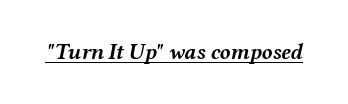
Q: Is the text bold? A: Yes.
Q: Is the text italic (slanted)? A: Yes, it leans right by about 12 degrees.
Q: Is the text underlined? A: Yes.
Q: Is the spacing between letters normal or unusually wide? A: Normal.
